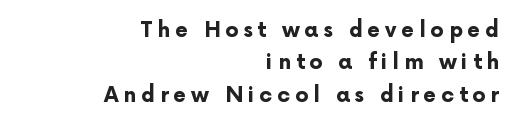
Each row of text sits above clean, open space. The lettering stays uniformly vertical, giving the passage a roman look. Does the leading feel generous? No, just average. You could only call the tracking loose — the letters float apart. Reading down the block, your eye finds every line finishing at a fixed right position.
